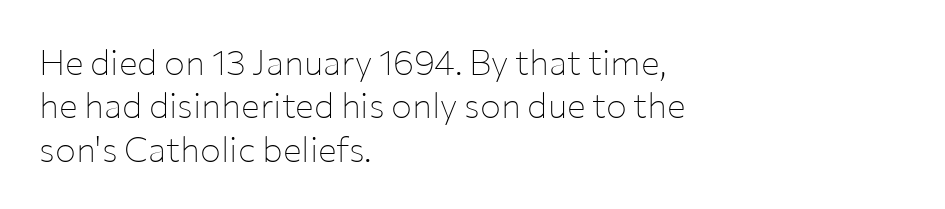
{"serif": "no", "italic": "no", "bold": "no", "weight": "thin", "width": "normal", "stroke_contrast": "low", "x_height": "medium", "monospaced": "no", "underline": "no", "align": "left", "line_spacing_ratio": 1.24, "letter_spacing": "normal", "letter_spacing_em": 0.0, "glyph_px": 35}
